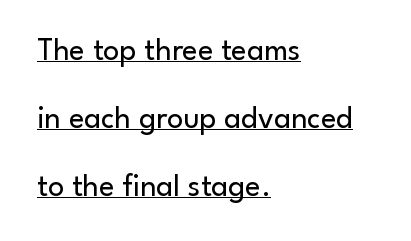
Quick note: interline space is abundant. In CSS terms this would be text-align: left. This sample has the flowing, uneven cadence of proportional lettering. The type is set solid horizontally, with unmodified tracking.
